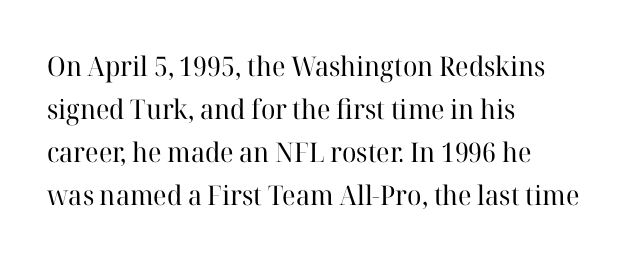
{"italic": "no", "bold": "no", "underline": "no", "align": "left", "line_spacing": "normal", "line_spacing_ratio": 1.59, "letter_spacing": "normal", "letter_spacing_em": 0.0, "glyph_px": 27}
